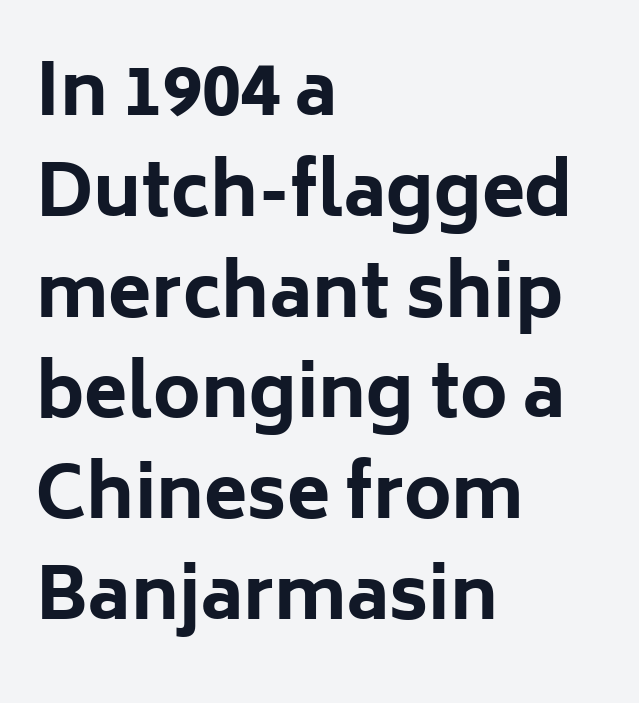
The image shows 71 px bold sans-serif type, upright; set left-aligned, normal line spacing (1.42x), normal letter spacing, not underlined; low stroke contrast and a medium x-height.
